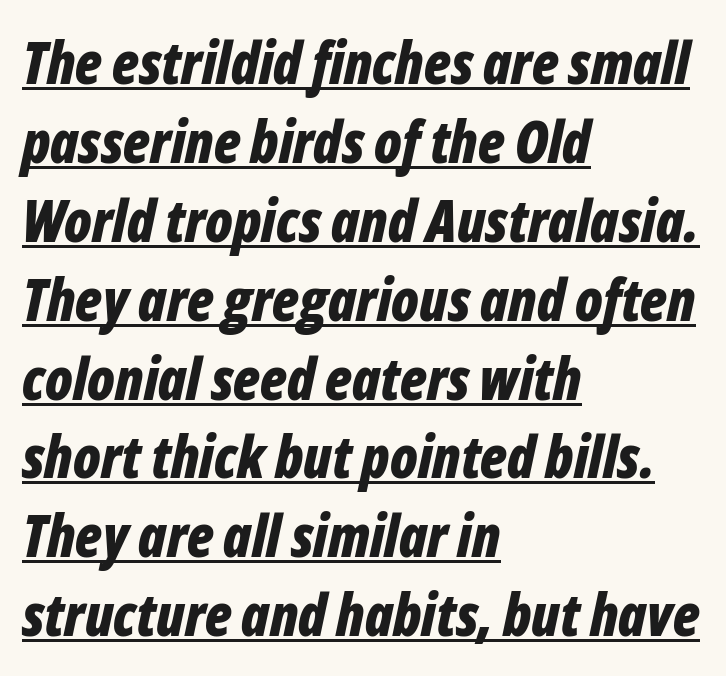
Q: Is the text bold? A: Yes.
Q: Is the text italic (slanted)? A: Yes, it leans right by about 12 degrees.
Q: Is the text underlined? A: Yes.
Q: How is the paragraph aligned? A: Left-aligned.
Q: Is the spacing between letters normal or unusually wide? A: Normal.
Q: Is the spacing between lines tight, normal or loose? A: Normal.
Q: Width (condensed, normal, or wide)? A: Condensed.
Q: Stroke contrast? A: Low.
Q: x-height? A: Medium.
Q: Monospaced? A: No.
